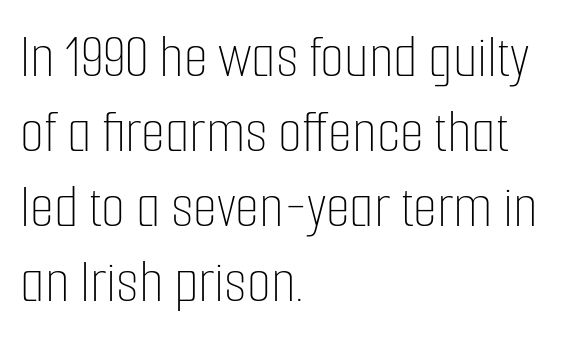
The image shows 62 px thin, condensed type, upright; set left-aligned, line spacing 1.21x, normal letter spacing, not underlined; low stroke contrast and a medium x-height.
